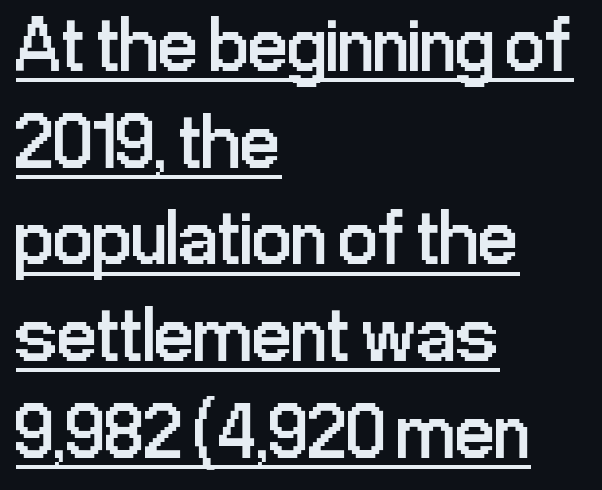
The image shows 78 px regular-weight, condensed sans-serif type, upright; set left-aligned, line spacing 1.24x, normal letter spacing, underlined; low stroke contrast and a medium x-height.
